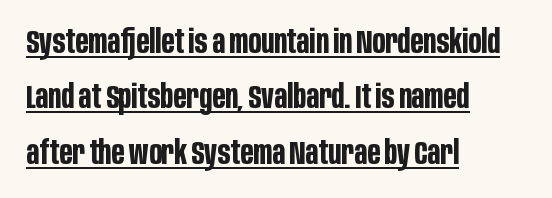
The image shows 33 px bold, condensed sans-serif type, upright; set left-aligned, normal line spacing (1.68x), normal letter spacing, underlined; low stroke contrast and a large x-height.
